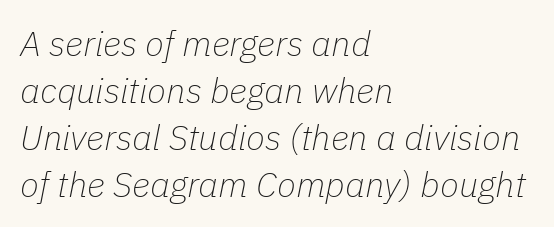
{"italic": "yes", "lean": "right", "slant_degrees": 11, "bold": "no", "weight": "thin", "width": "normal", "stroke_contrast": "low", "x_height": "medium", "monospaced": "no", "underline": "no", "align": "left", "line_spacing": "normal", "line_spacing_ratio": 1.34, "letter_spacing": "normal", "letter_spacing_em": 0.0, "glyph_px": 35}
